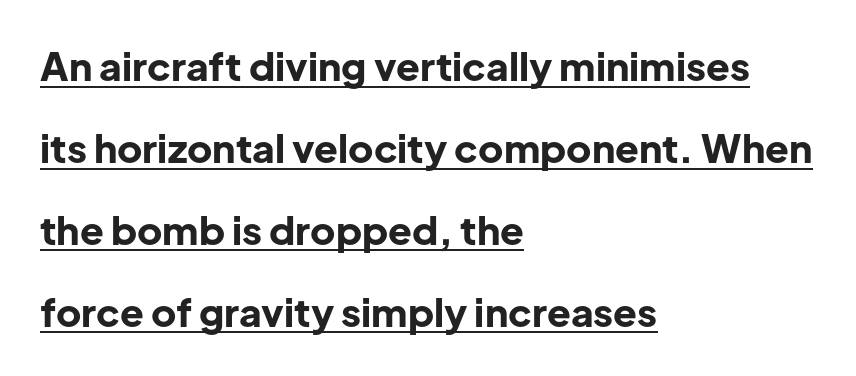
Q: Is the text bold? A: Yes.
Q: Is the text italic (slanted)? A: No, it is upright.
Q: Is the typeface a serif or a sans-serif typeface? A: Sans-serif.
Q: Is the text underlined? A: Yes.
Q: How is the paragraph aligned? A: Left-aligned.
Q: Is the spacing between letters normal or unusually wide? A: Normal.
Q: Is the spacing between lines tight, normal or loose? A: Loose.
Q: Width (condensed, normal, or wide)? A: Normal.
Q: Stroke contrast? A: Low.
Q: x-height? A: Medium.
Q: Monospaced? A: No.
